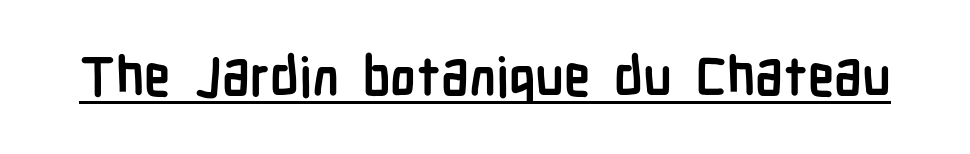
Q: Is the text bold? A: Yes.
Q: Is the text italic (slanted)? A: No, it is upright.
Q: Is the typeface a serif or a sans-serif typeface? A: Sans-serif.
Q: Is the text underlined? A: Yes.
Q: Is the spacing between letters normal or unusually wide? A: Normal.
Q: Width (condensed, normal, or wide)? A: Condensed.
Q: Stroke contrast? A: Low.
Q: x-height? A: Medium.
Q: Monospaced? A: No.
